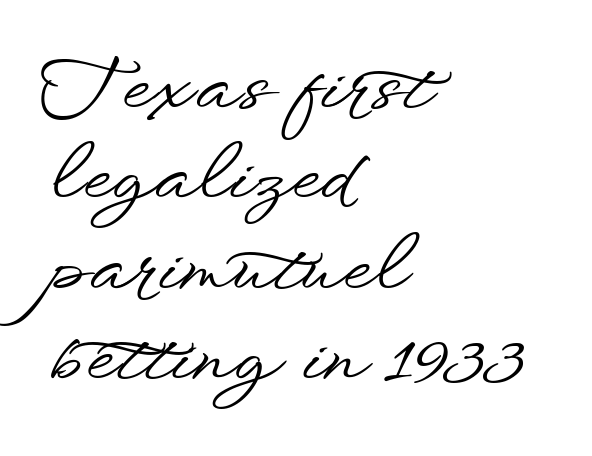
Q: Is the text italic (slanted)? A: Yes.
Q: Is the typeface a serif or a sans-serif typeface? A: Sans-serif.
Q: Is the text underlined? A: No.
Q: How is the paragraph aligned? A: Left-aligned.
Q: Is the spacing between letters normal or unusually wide? A: Normal.
Q: Width (condensed, normal, or wide)? A: Wide.
Q: Stroke contrast? A: Low.
Q: x-height? A: Small.
Q: Monospaced? A: No.
